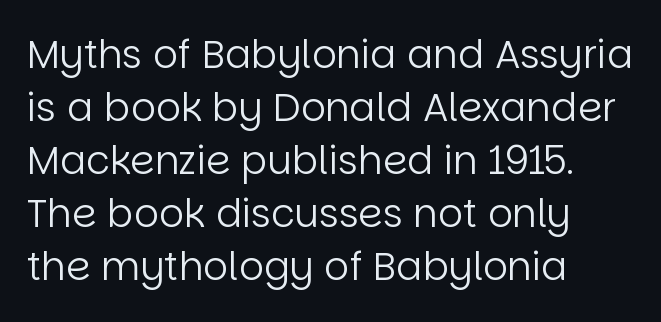
{"serif": "no", "italic": "no", "bold": "no", "weight": "regular", "width": "normal", "stroke_contrast": "low", "x_height": "large", "monospaced": "no", "underline": "no", "align": "left", "line_spacing": "normal", "line_spacing_ratio": 1.36, "letter_spacing": "normal", "letter_spacing_em": 0.0, "glyph_px": 39}
